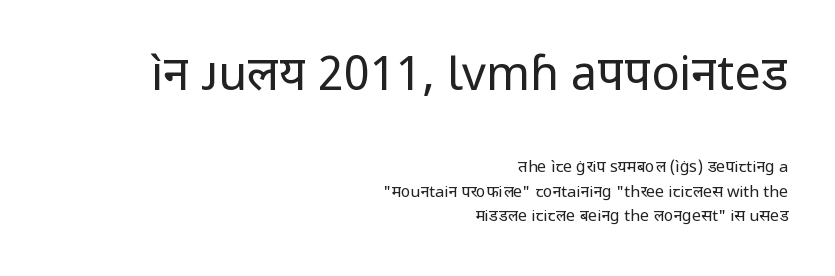
The image shows 47 px regular-weight sans-serif type, upright; set right-aligned, normal line spacing (1.54x), normal letter spacing, not underlined; the first (top) block is 2.94x larger; low stroke contrast and a medium x-height.
